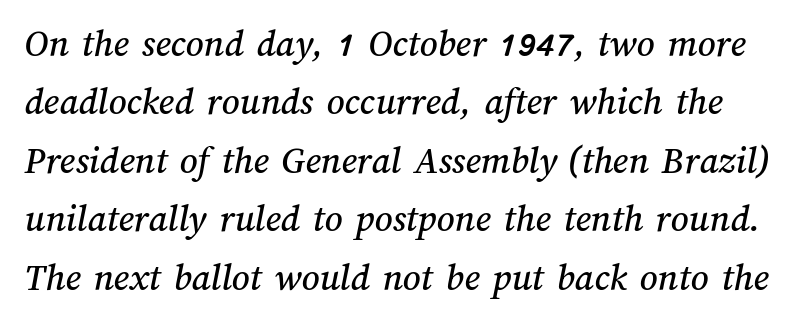
Horizontal bands of white between lines are of average thickness. Nobody drew a line under any word here. Spacing between characters is what you'd get straight out of the box. Each letter keeps its own natural width here, so spacing adapts to shape.
